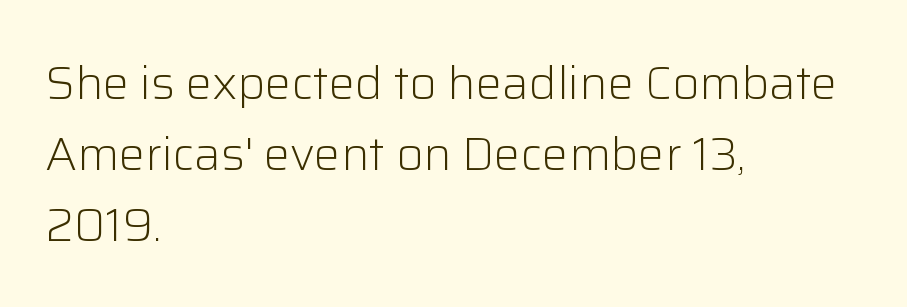
A typesetter would label this face a sans. No extra ink here — the face is not bold. Each letter keeps its own natural width here, so spacing adapts to shape. Glance below the letters and you will spot only blank space.
